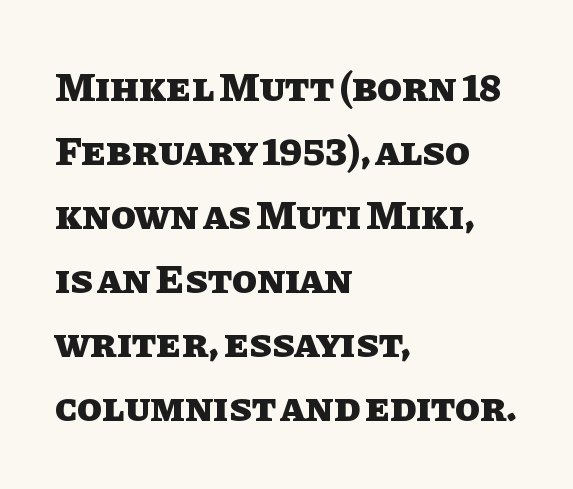
{"italic": "no", "bold": "yes", "weight": "heavy", "width": "normal", "stroke_contrast": "low", "x_height": "large", "monospaced": "no", "underline": "no", "align": "left", "line_spacing": "normal", "line_spacing_ratio": 1.56, "letter_spacing": "normal", "letter_spacing_em": 0.0, "glyph_px": 41}
